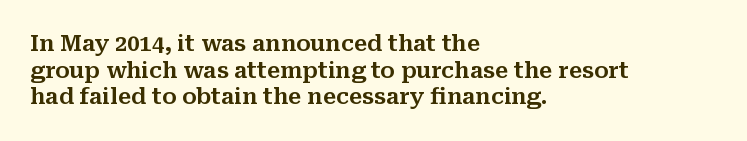
Q: Is the text italic (slanted)? A: No, it is upright.
Q: Is the text underlined? A: No.
Q: How is the paragraph aligned? A: Left-aligned.
Q: Is the spacing between letters normal or unusually wide? A: Normal.
